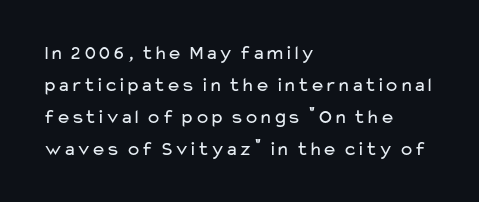
Q: Is the text bold? A: No.
Q: Is the text italic (slanted)? A: No, it is upright.
Q: Is the text underlined? A: No.
Q: How is the paragraph aligned? A: Left-aligned.
Q: Is the spacing between letters normal or unusually wide? A: Normal.
Q: Is the spacing between lines tight, normal or loose? A: Normal.
